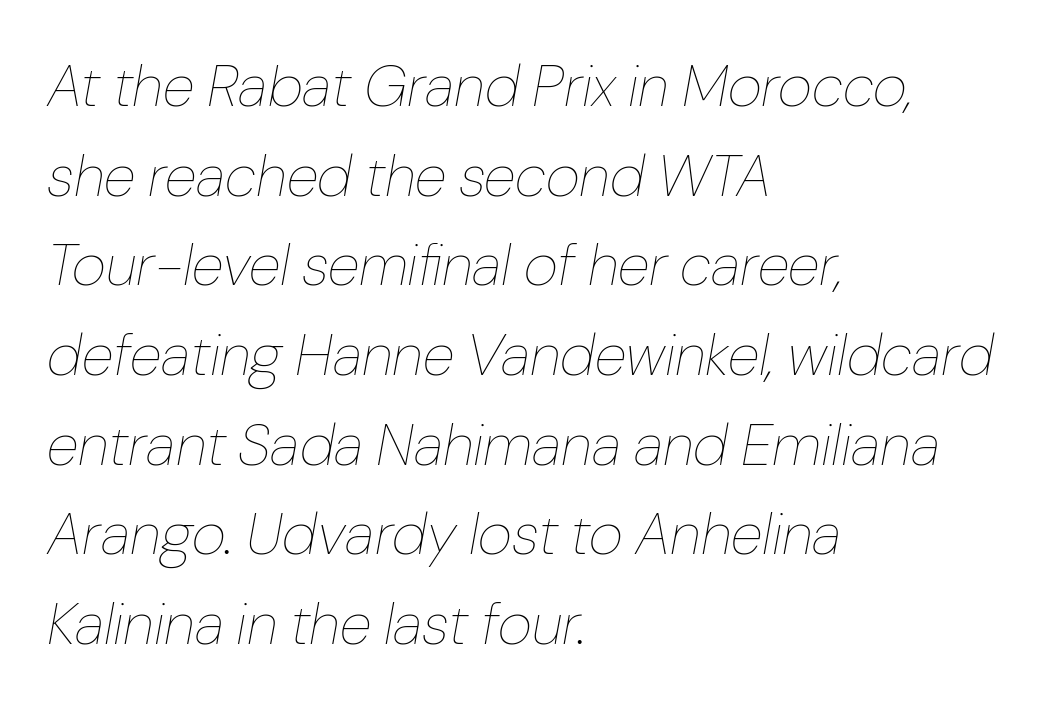
Clear beneath every line of the passage. Casual observation: everything's shoved over to the left. Leading: standard. Look at the tracking — it's just the regular setting, nothing added. The face used here is proportionally spaced, like ordinary book or web type.
